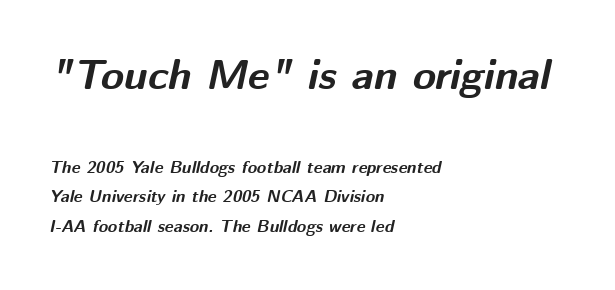
{"italic": "yes", "lean": "right", "slant_degrees": 12, "bold": "yes", "weight": "bold", "width": "normal", "stroke_contrast": "medium", "x_height": "medium", "monospaced": "no", "underline": "no", "align": "left", "line_spacing_ratio": 1.76, "letter_spacing": "normal", "letter_spacing_em": 0.0, "larger_block": "first", "size_ratio": 2.47, "glyph_px": 42}
